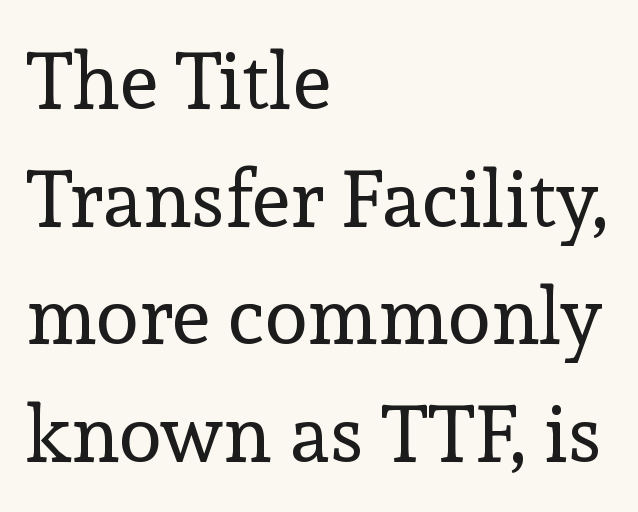
{"serif": "yes", "italic": "no", "bold": "no", "weight": "regular", "width": "normal", "x_height": "medium", "monospaced": "no", "underline": "no", "align": "left", "line_spacing": "normal", "line_spacing_ratio": 1.49, "letter_spacing": "normal", "letter_spacing_em": 0.0, "glyph_px": 79}
